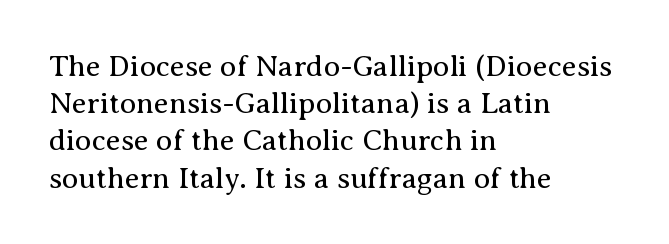
Q: Is the text bold? A: No.
Q: Is the text italic (slanted)? A: No, it is upright.
Q: Is the typeface a serif or a sans-serif typeface? A: Serif.
Q: Is the text underlined? A: No.
Q: How is the paragraph aligned? A: Left-aligned.
Q: Is the spacing between letters normal or unusually wide? A: Normal.
Q: Width (condensed, normal, or wide)? A: Normal.
Q: Stroke contrast? A: Medium.
Q: x-height? A: Medium.
Q: Monospaced? A: No.
